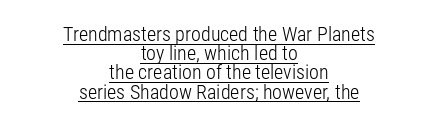
Posture: straight, roman, zero tilt. Stroke thickness stays within the range of a standard reading face or lighter. Line spacing here is tight. The specimen includes a rule beneath the text block's lines. Where is the straight margin? There isn't one; the lines are centered.
